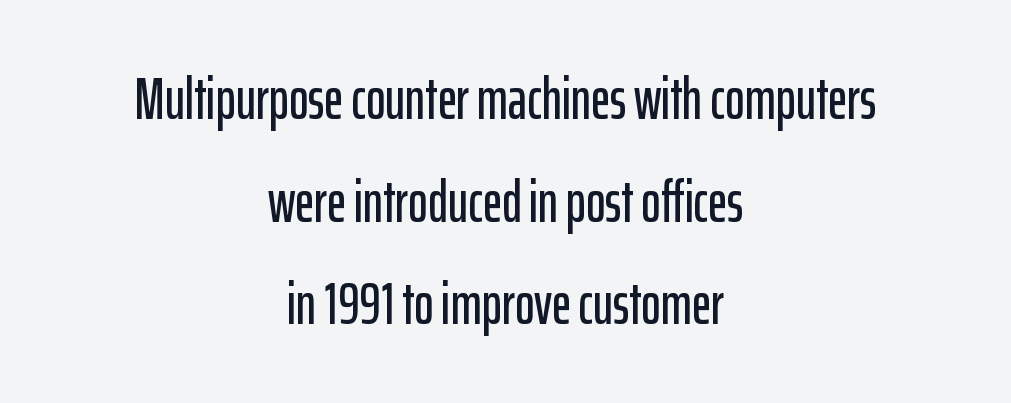
The image shows 59 px condensed sans-serif type, upright; set centered, line spacing 1.74x, normal letter spacing, not underlined; low stroke contrast and a medium x-height.
